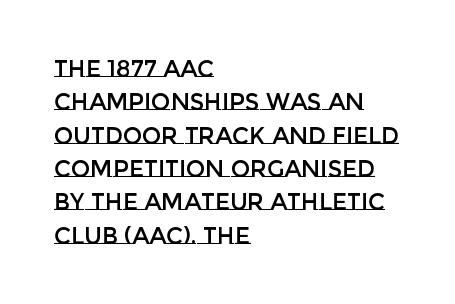
{"italic": "no", "underline": "no", "align": "left", "line_spacing": "normal", "line_spacing_ratio": 1.45, "letter_spacing": "normal", "letter_spacing_em": 0.0, "glyph_px": 23}
